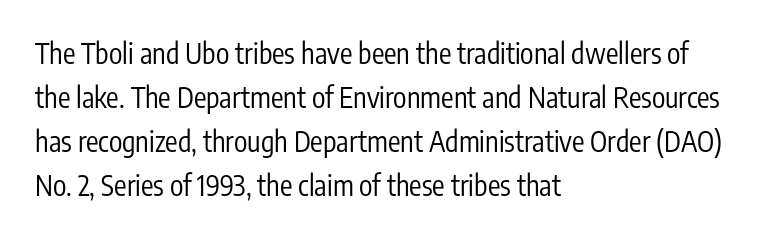
Look at the tracking — it's just the regular setting, nothing added. Any mark beneath the type? The region is blank. No letter is thick-stroked: the sample isn't bold. Regarding leading, the lines here are spaced in the standard way. Teacher's note: observe the even left margin — that is flush-left alignment. This is sans-serif lettering, the kind often seen on screens and signage.
